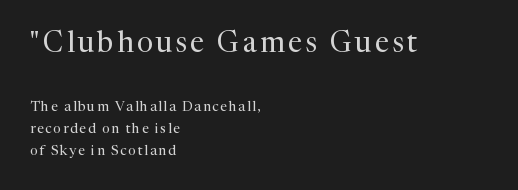
The face used here is seriffed, in the tradition of book romans. Note the varied advance widths — an 'i' is clearly narrower than an 'm'. Two sizes are in play, and the larger belongs to the first block. Letters rest on an invisible, unmarked baseline. Weight: in the light-to-regular range. These lines were composed using upright roman letters.
